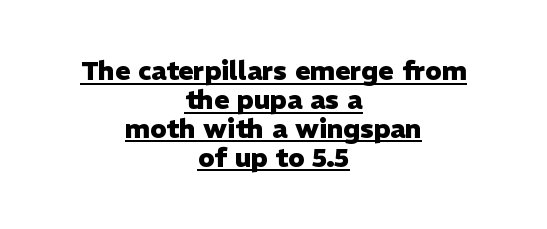
The image shows 26 px bold type, upright; set centered, tight line spacing (1.11x), normal letter spacing, underlined.
